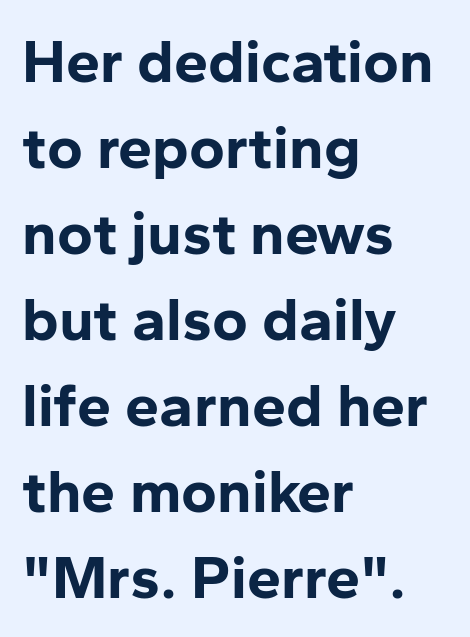
{"serif": "no", "italic": "no", "bold": "yes", "weight": "bold", "width": "normal", "stroke_contrast": "low", "x_height": "medium", "monospaced": "no", "underline": "no", "align": "left", "line_spacing": "normal", "line_spacing_ratio": 1.41, "letter_spacing": "normal", "letter_spacing_em": 0.0, "glyph_px": 61}
